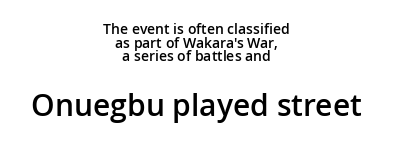
The image shows 30 px semibold sans-serif type, upright; set centered, tight line spacing (0.98x), normal letter spacing, not underlined; the second (bottom) block is 2.14x larger; low stroke contrast and a medium x-height.
